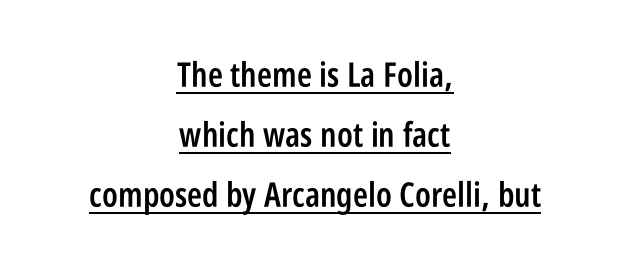
Q: Is the text bold? A: Semi-bold.
Q: Is the text italic (slanted)? A: No, it is upright.
Q: Is the typeface a serif or a sans-serif typeface? A: Sans-serif.
Q: Is the text underlined? A: Yes.
Q: How is the paragraph aligned? A: Centered.
Q: Is the spacing between letters normal or unusually wide? A: Normal.
Q: Width (condensed, normal, or wide)? A: Condensed.
Q: Stroke contrast? A: Low.
Q: x-height? A: Large.
Q: Monospaced? A: No.
